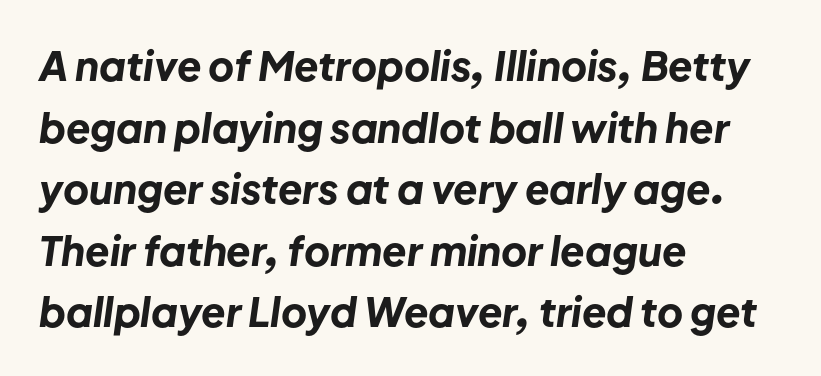
Do the characters align in a grid? No, the font is proportional. Would a proofreader flag this as italicized? Yes. Honestly, the letter spacing is just normal — you wouldn't notice it. Nobody drew a line under any word here.
